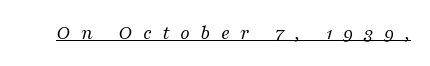
Q: Is the text bold? A: No.
Q: Is the text italic (slanted)? A: Yes, it leans right by about 16 degrees.
Q: Is the text underlined? A: Yes.
Q: Is the spacing between letters normal or unusually wide? A: Unusually wide.
